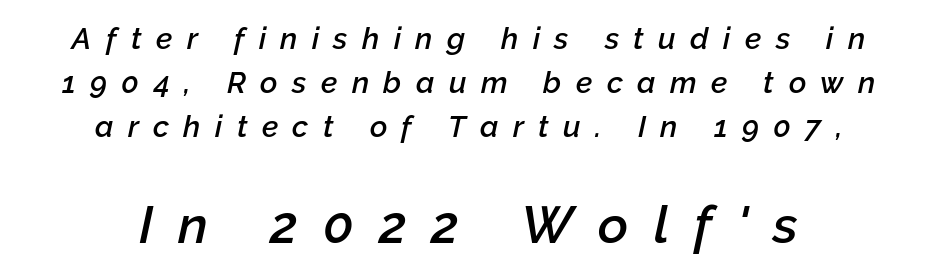
Q: Is the text bold? A: Semi-bold.
Q: Is the text italic (slanted)? A: Yes, it leans right by about 12 degrees.
Q: Is the text underlined? A: No.
Q: How is the paragraph aligned? A: Centered.
Q: Is the spacing between letters normal or unusually wide? A: Unusually wide.
Q: Is the spacing between lines tight, normal or loose? A: Normal.
Q: Which block of text is set in a larger size, the first (top) or the second (bottom)? A: The second (bottom) one.
Q: Width (condensed, normal, or wide)? A: Normal.
Q: Stroke contrast? A: Low.
Q: x-height? A: Medium.
Q: Monospaced? A: No.
